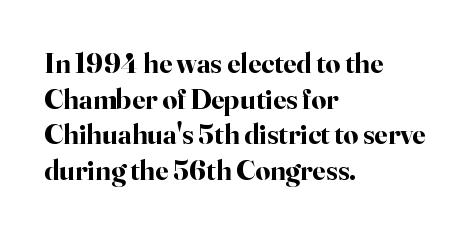
{"serif": "yes", "italic": "no", "bold": "yes", "weight": "bold", "width": "normal", "stroke_contrast": "high", "x_height": "small", "monospaced": "no", "underline": "no", "align": "left", "line_spacing_ratio": 1.23, "letter_spacing": "normal", "letter_spacing_em": 0.0, "glyph_px": 29}
